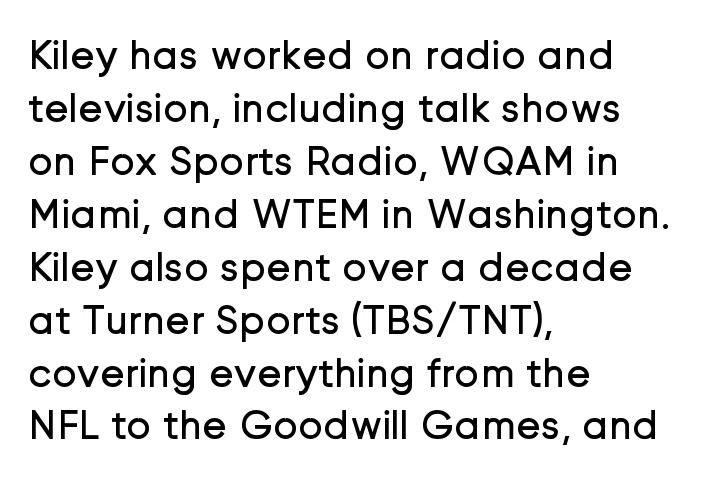
{"serif": "no", "italic": "no", "bold": "no", "weight": "regular", "width": "normal", "stroke_contrast": "low", "x_height": "medium", "monospaced": "no", "underline": "no", "align": "left", "line_spacing": "normal", "line_spacing_ratio": 1.26, "letter_spacing": "normal", "letter_spacing_em": 0.0, "glyph_px": 42}
